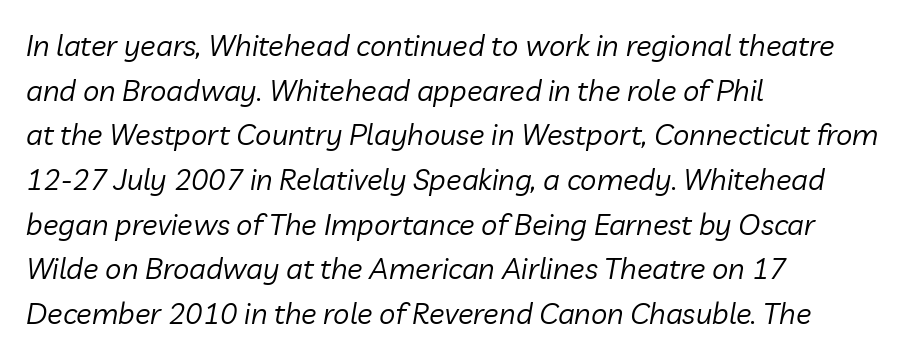
{"italic": "yes", "lean": "right", "slant_degrees": 10, "bold": "no", "weight": "regular", "width": "normal", "stroke_contrast": "low", "x_height": "medium", "monospaced": "no", "underline": "no", "align": "left", "line_spacing": "normal", "line_spacing_ratio": 1.54, "letter_spacing": "normal", "letter_spacing_em": 0.0, "glyph_px": 29}
